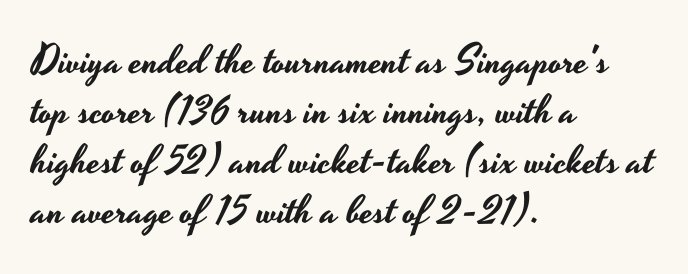
The letters advance in unequal steps, a hallmark of proportional type. Vertically, the passage feels balanced, rows spaced as you'd expect. The gaps between neighbouring characters are ordinary and unremarkable. The typeface chosen for these lines omits serifs.
